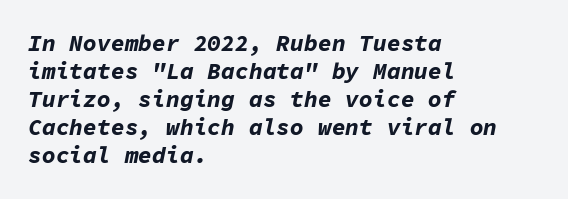
{"italic": "yes", "lean": "right", "slant_degrees": 11, "bold": "yes", "underline": "no", "align": "left", "line_spacing_ratio": 1.22, "letter_spacing": "normal", "letter_spacing_em": 0.0, "glyph_px": 23}
